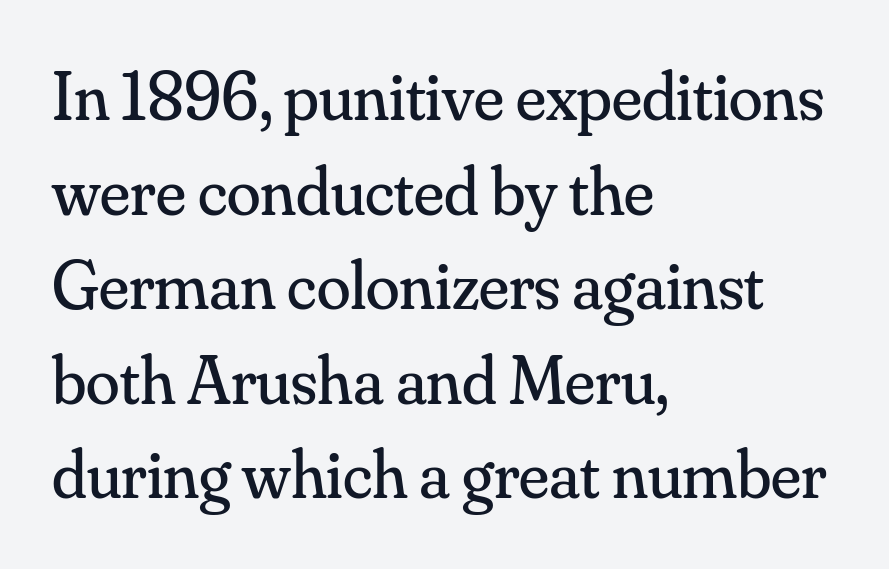
The image shows 69 px regular-weight serif type, upright; set left-aligned, normal line spacing (1.37x), normal letter spacing, not underlined; medium stroke contrast and a small x-height.
